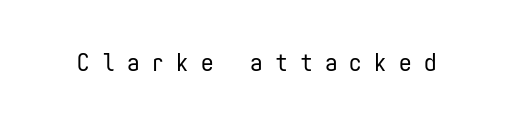
Q: Is the text bold? A: No.
Q: Is the text italic (slanted)? A: No, it is upright.
Q: Is the text underlined? A: No.
Q: Is the spacing between letters normal or unusually wide? A: Unusually wide.
